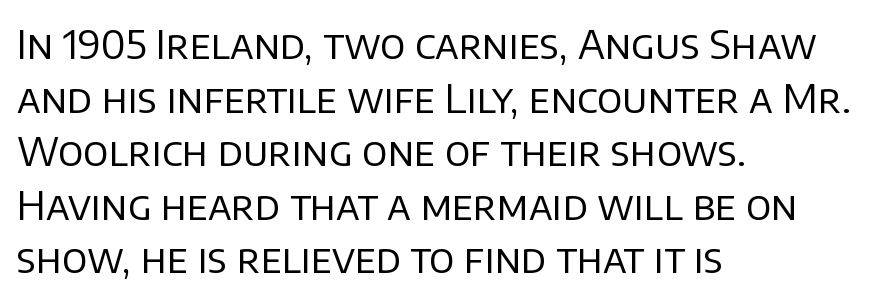
This rendering uses left alignment, leaving the right contour irregular. Decoration check: the copy has no underline. Note the varied advance widths — an 'i' is clearly narrower than an 'm'. Letter spacing: default.
